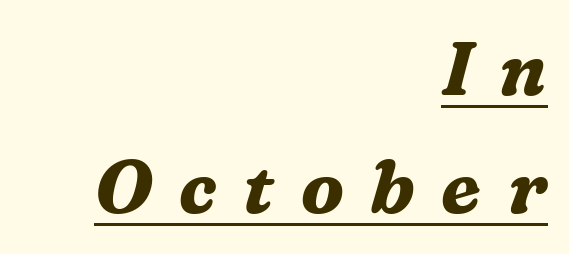
{"serif": "yes", "italic": "yes", "lean": "right", "slant_degrees": 16, "bold": "yes", "weight": "bold", "width": "normal", "stroke_contrast": "medium", "x_height": "medium", "monospaced": "no", "underline": "yes", "align": "right", "line_spacing": "normal", "line_spacing_ratio": 1.59, "letter_spacing": "wide", "letter_spacing_em": 0.36, "glyph_px": 74}
